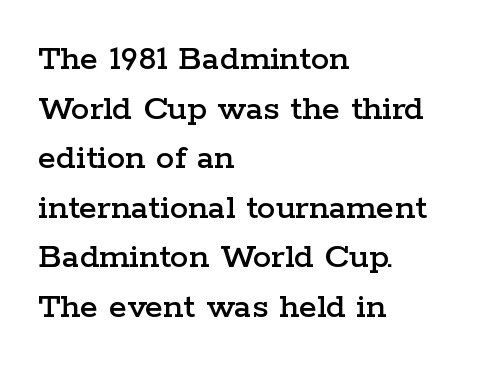
{"serif": "yes", "italic": "no", "width": "wide", "stroke_contrast": "low", "x_height": "medium", "monospaced": "no", "underline": "no", "align": "left", "line_spacing": "normal", "line_spacing_ratio": 1.34, "letter_spacing": "normal", "letter_spacing_em": 0.0, "glyph_px": 37}
